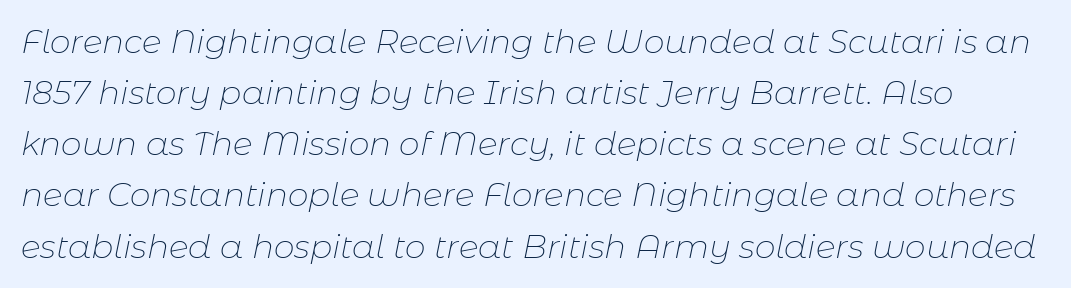
{"italic": "yes", "lean": "right", "slant_degrees": 11, "bold": "no", "weight": "thin", "width": "normal", "stroke_contrast": "low", "x_height": "medium", "monospaced": "no", "underline": "no", "line_spacing": "normal", "line_spacing_ratio": 1.55, "letter_spacing": "normal", "letter_spacing_em": 0.0, "glyph_px": 33}
